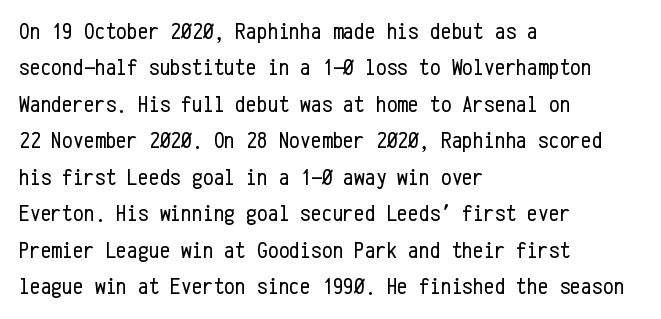
{"italic": "no", "bold": "no", "underline": "no", "align": "left", "line_spacing": "normal", "line_spacing_ratio": 1.52, "letter_spacing": "normal", "letter_spacing_em": 0.0, "glyph_px": 24}
